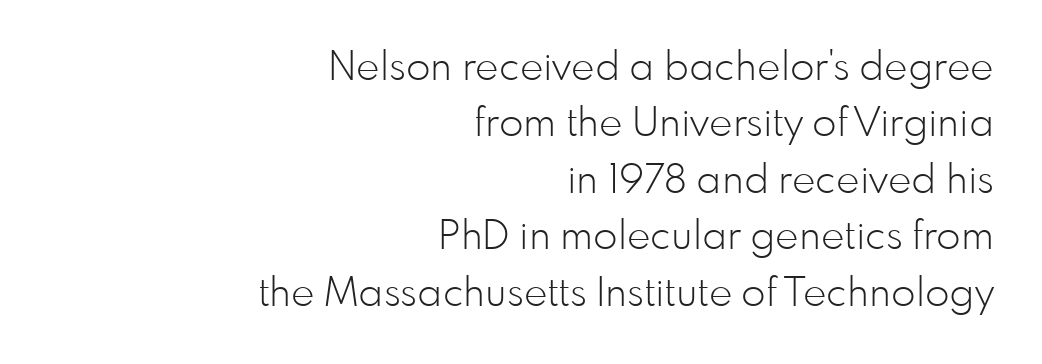
The passage shown has conventional tracking throughout. The foot of each line stays bare and open. Honestly, the row spacing looks completely unremarkable. Line endings align vertically; line beginnings do not. No chunkiness to these letters — they're not bold.
